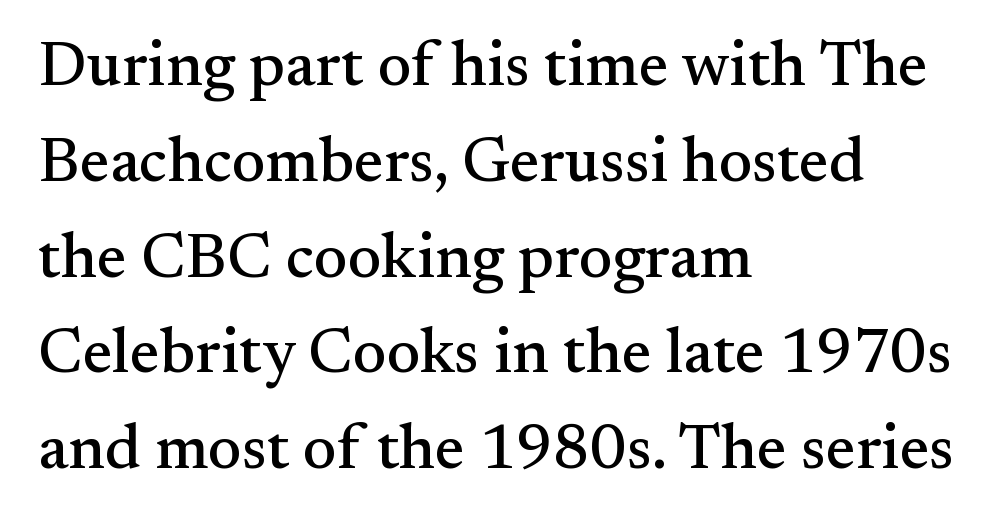
Q: Is the text italic (slanted)? A: No, it is upright.
Q: Is the typeface a serif or a sans-serif typeface? A: Serif.
Q: Is the text underlined? A: No.
Q: How is the paragraph aligned? A: Left-aligned.
Q: Is the spacing between letters normal or unusually wide? A: Normal.
Q: Is the spacing between lines tight, normal or loose? A: Normal.
Q: Width (condensed, normal, or wide)? A: Normal.
Q: Stroke contrast? A: Medium.
Q: x-height? A: Small.
Q: Monospaced? A: No.
